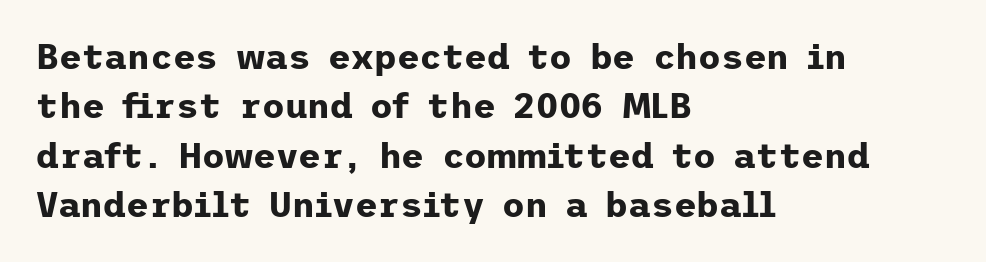
Descenders are the only things crossing below the line. The specimen reads as upright at a glance. What's the leading like? Ordinary, nothing unusual. Observe the absence of serifs on each vertical stroke in this sample. The rendering keeps characters at their native spacing. Every row of glyphs begins at an identical x-position on the left.
